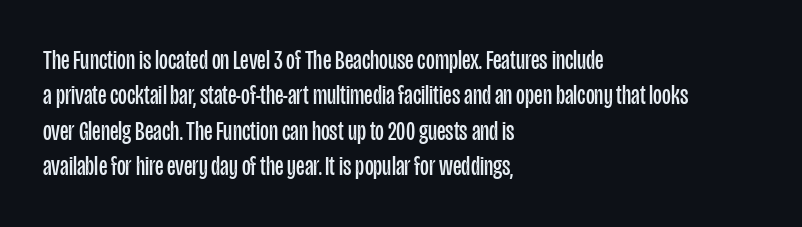
{"italic": "no", "bold": "no", "underline": "no", "align": "left", "line_spacing": "normal", "line_spacing_ratio": 1.31, "letter_spacing": "normal", "letter_spacing_em": 0.0, "glyph_px": 27}
